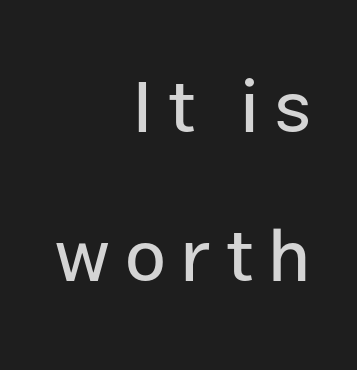
Quick note: interline space is abundant. Note the varied advance widths — an 'i' is clearly narrower than an 'm'. Letterform terminals end flat and unadorned throughout the passage. The lettering stays uniformly vertical, giving the passage a roman look.
